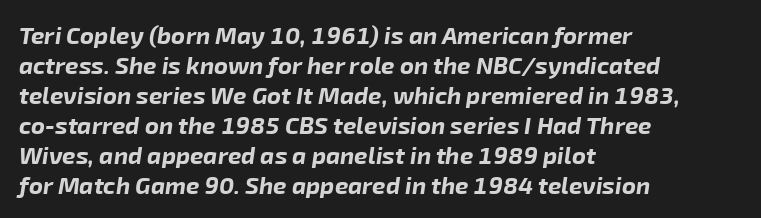
Typeset ragged right — the left edge is the straight one. Is the type slanted? Yes — the strokes lean at a clear angle. Normally led — the rows are evenly, conventionally spaced. Honestly, there is no underline to notice here at all. Between one letter and the next there's only the usual sliver of space.
